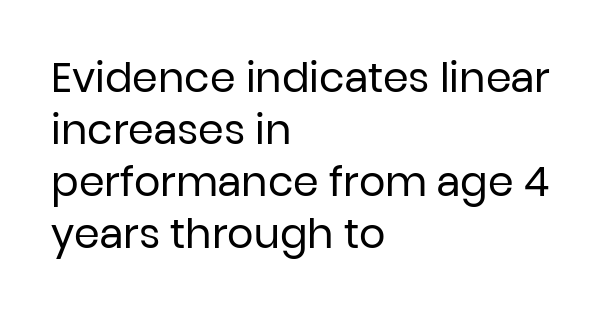
{"serif": "no", "italic": "no", "bold": "no", "weight": "regular", "width": "normal", "stroke_contrast": "low", "x_height": "medium", "monospaced": "no", "underline": "no", "align": "left", "line_spacing": "normal", "line_spacing_ratio": 1.27, "letter_spacing": "normal", "letter_spacing_em": 0.0, "glyph_px": 41}
